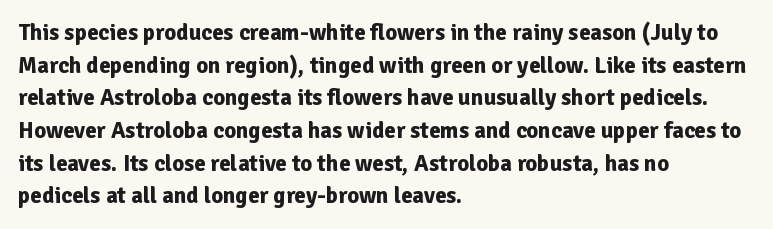
The image shows 23 px bold type, upright; set left-aligned, normal line spacing (1.42x), normal letter spacing, not underlined.
